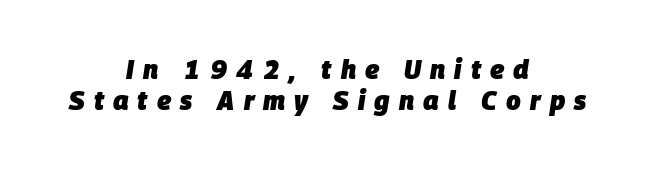
The image shows 26 px bold type, italic (leaning right); set centered, line spacing 1.18x, unusually wide letter spacing (+0.35 em), not underlined.
